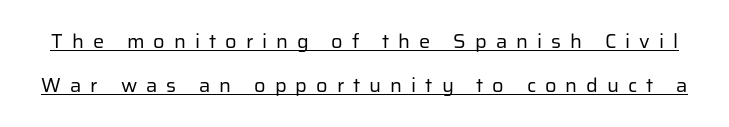
Q: Is the text bold? A: No.
Q: Is the text italic (slanted)? A: No, it is upright.
Q: Is the text underlined? A: Yes.
Q: Is the spacing between letters normal or unusually wide? A: Unusually wide.
Q: Is the spacing between lines tight, normal or loose? A: Loose.
